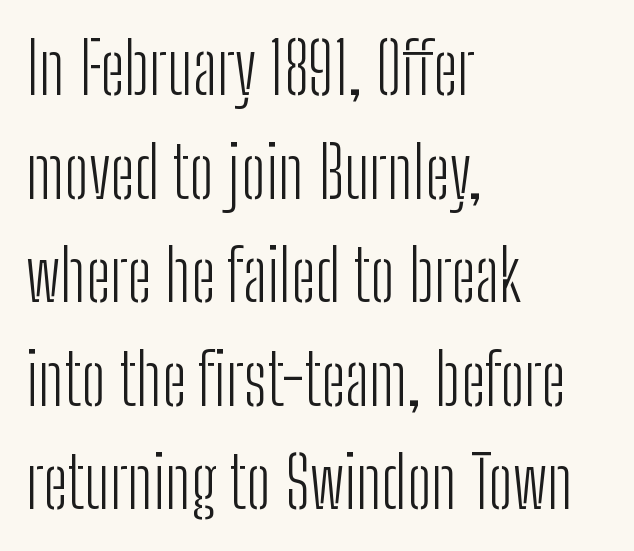
A classic flush-left, rag-right setting is used for this passage. The rendering keeps characters at their native spacing. The font sits on the lighter half of the weight spectrum, regular included. The passage shown stacks its lines at a standard gap. Looks like regular typesetting: each glyph gets only the width it needs. Just letters on the line, the space beneath them empty.
